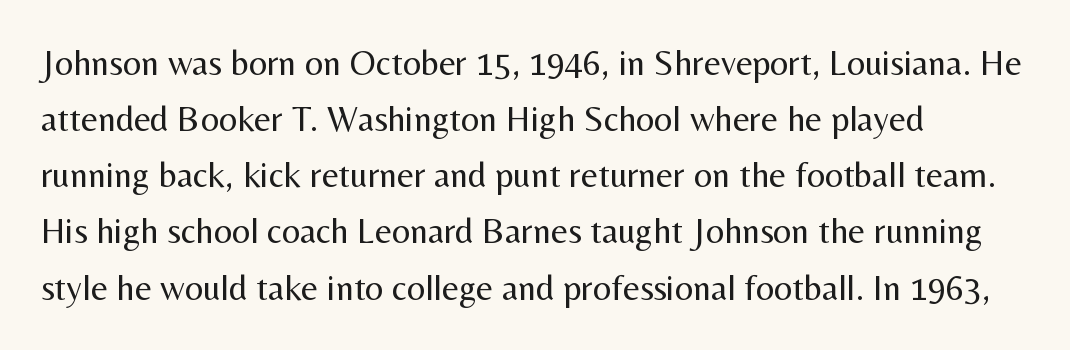
The image shows 36 px regular-weight sans-serif type, upright; set left-aligned, normal line spacing (1.56x), normal letter spacing, not underlined; medium stroke contrast and a medium x-height.
